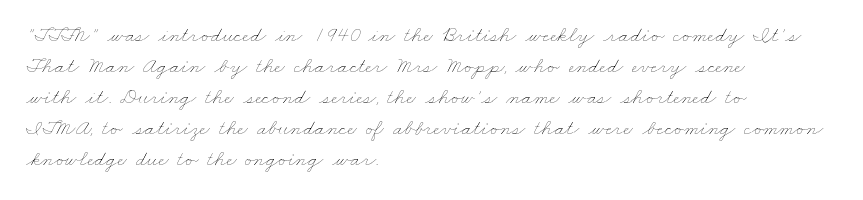
{"bold": "no", "underline": "no", "align": "left", "line_spacing": "normal", "line_spacing_ratio": 1.41, "letter_spacing": "normal", "letter_spacing_em": 0.0, "glyph_px": 22}
